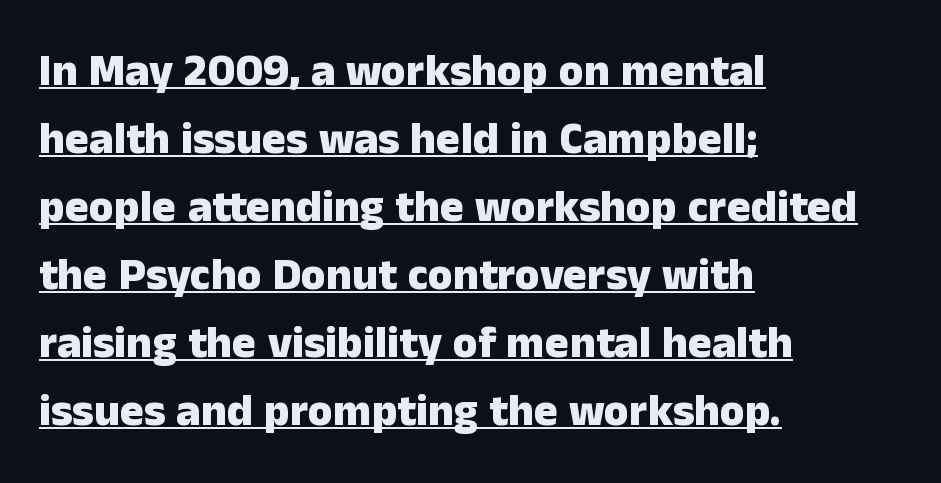
{"serif": "no", "italic": "no", "bold": "yes", "weight": "heavy", "width": "normal", "stroke_contrast": "low", "x_height": "medium", "monospaced": "no", "underline": "yes", "align": "left", "line_spacing": "normal", "line_spacing_ratio": 1.51, "letter_spacing": "normal", "letter_spacing_em": 0.0, "glyph_px": 45}
